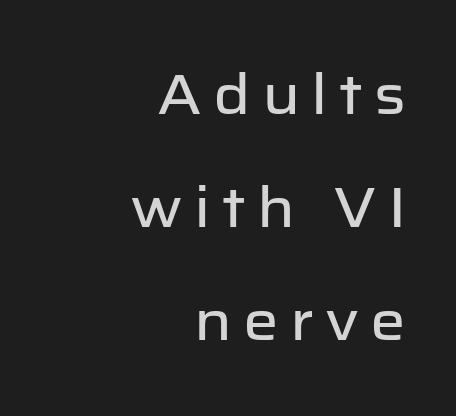
The image shows 56 px sans-serif type, upright; set right-aligned, loose line spacing (2.02x), unusually wide letter spacing (+0.2 em), not underlined; low stroke contrast and a medium x-height.
